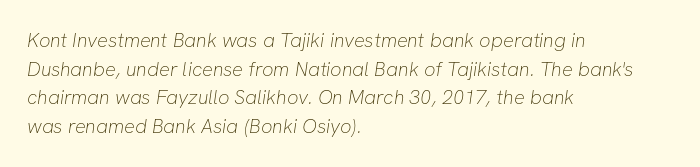
No chunkiness to these letters — they're not bold. The words here are not underlined. This rendering leaves character spacing at its baseline value. Casual observation: everything's shoved over to the left. Interline gaps are of average width in this sample.
